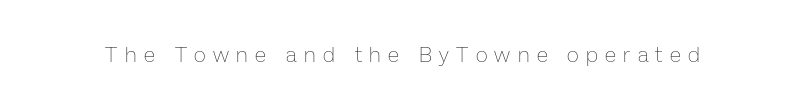
Each stroke keeps to a modest, everyday thickness or less. The letters stand upright; this is a roman face. The tracking reads as deliberately expanded to a designer's eye. Each row of text sits above clean, open space.
